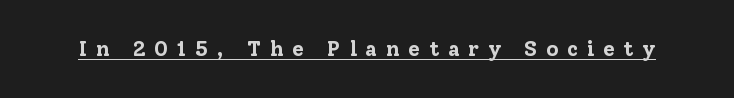
{"italic": "no", "bold": "yes", "underline": "yes", "letter_spacing": "wide", "letter_spacing_em": 0.42, "glyph_px": 21}
